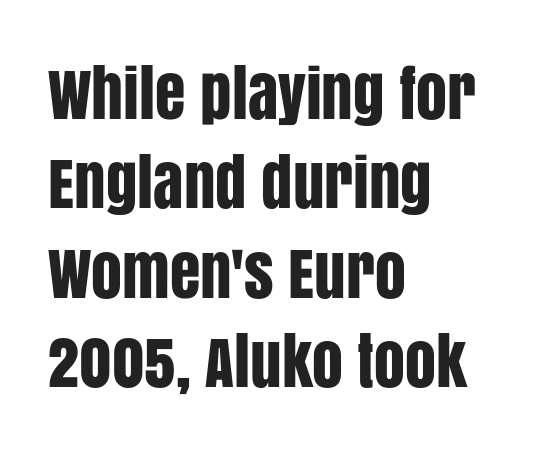
Q: Is the text italic (slanted)? A: No, it is upright.
Q: Is the typeface a serif or a sans-serif typeface? A: Sans-serif.
Q: Is the text underlined? A: No.
Q: How is the paragraph aligned? A: Left-aligned.
Q: Is the spacing between letters normal or unusually wide? A: Normal.
Q: Is the spacing between lines tight, normal or loose? A: Normal.
Q: Width (condensed, normal, or wide)? A: Condensed.
Q: Stroke contrast? A: Low.
Q: x-height? A: Large.
Q: Monospaced? A: No.
